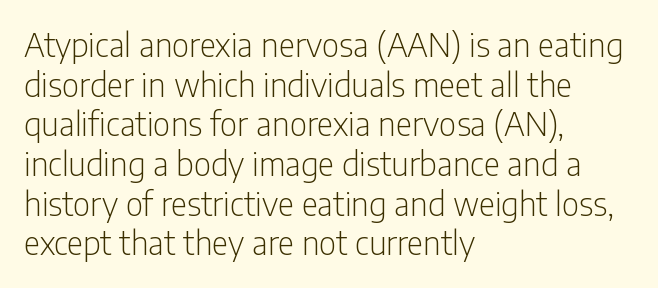
Q: Is the text bold? A: No.
Q: Is the text italic (slanted)? A: No, it is upright.
Q: Is the typeface a serif or a sans-serif typeface? A: Sans-serif.
Q: Is the text underlined? A: No.
Q: How is the paragraph aligned? A: Left-aligned.
Q: Is the spacing between letters normal or unusually wide? A: Normal.
Q: Width (condensed, normal, or wide)? A: Condensed.
Q: Stroke contrast? A: Low.
Q: x-height? A: Medium.
Q: Monospaced? A: No.
